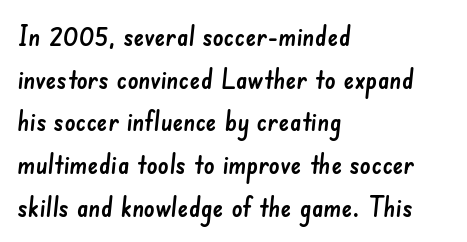
{"underline": "no", "align": "left", "line_spacing": "normal", "line_spacing_ratio": 1.58, "letter_spacing": "normal", "letter_spacing_em": 0.0, "glyph_px": 27}
